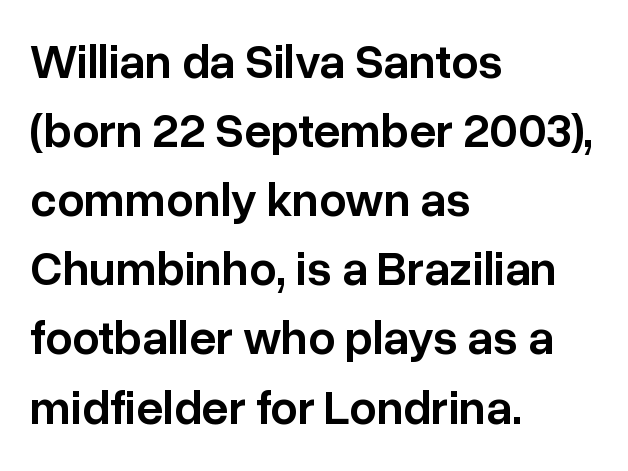
{"serif": "no", "italic": "no", "bold": "semi", "weight": "semibold", "width": "normal", "stroke_contrast": "low", "x_height": "medium", "monospaced": "no", "underline": "no", "align": "left", "line_spacing": "normal", "line_spacing_ratio": 1.44, "letter_spacing": "normal", "letter_spacing_em": 0.0, "glyph_px": 48}
